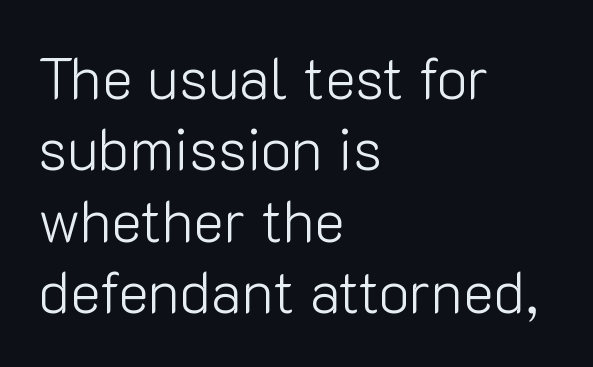
Q: Is the text bold? A: No.
Q: Is the text italic (slanted)? A: No, it is upright.
Q: Is the typeface a serif or a sans-serif typeface? A: Sans-serif.
Q: Is the text underlined? A: No.
Q: How is the paragraph aligned? A: Left-aligned.
Q: Is the spacing between letters normal or unusually wide? A: Normal.
Q: Width (condensed, normal, or wide)? A: Normal.
Q: Stroke contrast? A: Low.
Q: x-height? A: Medium.
Q: Monospaced? A: No.
